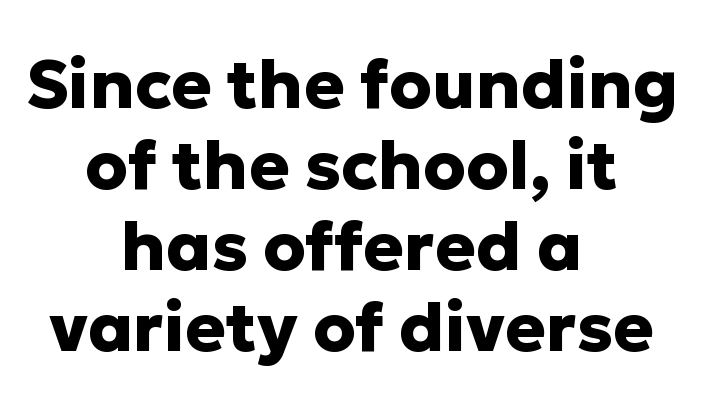
The image shows 68 px heavy sans-serif type, upright; set centered, line spacing 1.19x, normal letter spacing, not underlined; low stroke contrast and a medium x-height.
